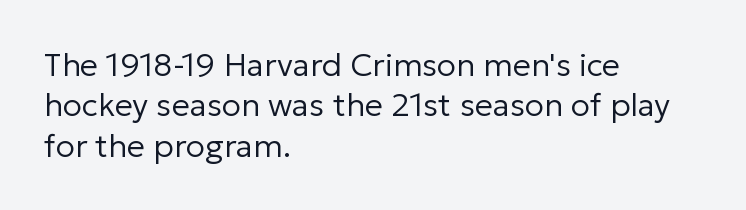
This is the regular roman posture of the typeface. Leading matches the norm, producing a regular column. Caption: multi-line text, flush left, ragged right. A typesetter would call this proportional, since set widths differ per character. Heaviness? Minimal to ordinary, like unemphasized prose.
